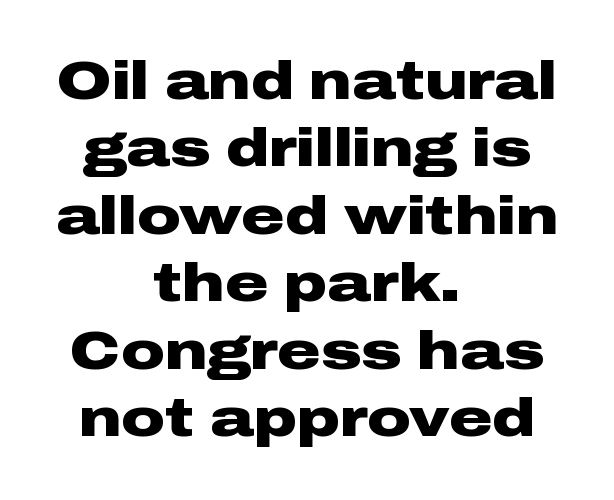
You could not count columns in this text — the font is proportionally spaced. The rows are spaced the way most documents space them. These words are printed bold, with thick strokes throughout. Compared with a flush-left layout, this one balances lines on the center instead. Anything drawn beneath the words? Only blank space. The characters display no serif detailing; their extremities are plain.
